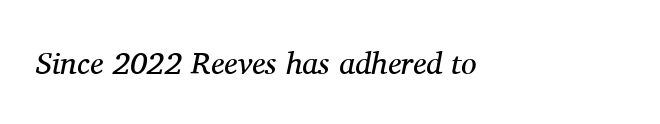
The image shows 31 px regular-weight serif type, italic (leaning right); set left-aligned, normal letter spacing, not underlined; medium stroke contrast and a medium x-height.
